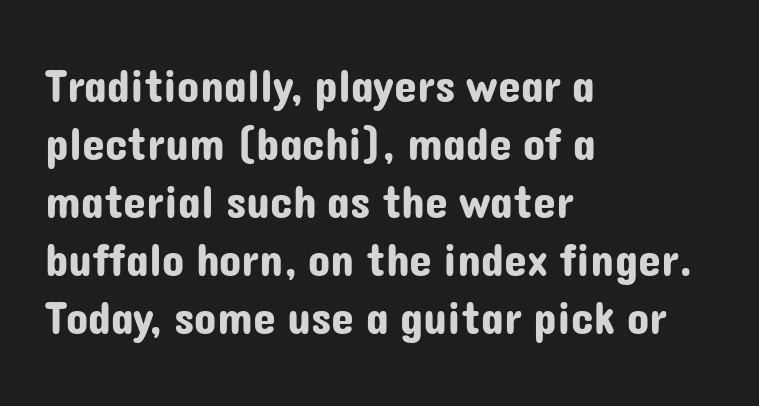
{"serif": "no", "italic": "no", "width": "normal", "stroke_contrast": "low", "x_height": "medium", "monospaced": "no", "underline": "no", "align": "left", "line_spacing": "normal", "line_spacing_ratio": 1.26, "letter_spacing": "normal", "letter_spacing_em": 0.0, "glyph_px": 46}
